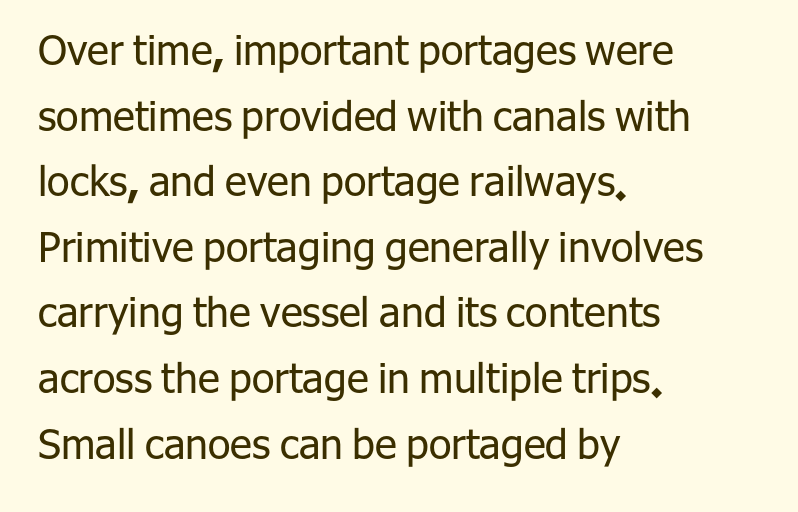
{"serif": "no", "italic": "no", "bold": "no", "weight": "regular", "width": "normal", "stroke_contrast": "low", "x_height": "medium", "monospaced": "no", "underline": "no", "align": "left", "line_spacing": "normal", "line_spacing_ratio": 1.6, "letter_spacing": "normal", "letter_spacing_em": 0.0, "glyph_px": 41}
